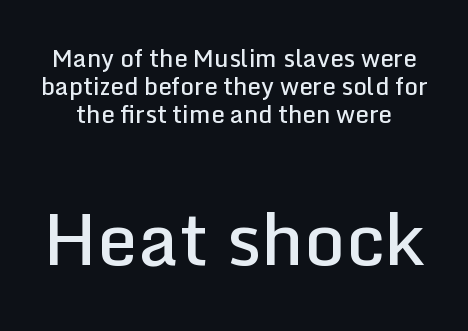
Q: Is the text bold? A: Semi-bold.
Q: Is the text italic (slanted)? A: No, it is upright.
Q: Is the typeface a serif or a sans-serif typeface? A: Sans-serif.
Q: Is the text underlined? A: No.
Q: Is the spacing between letters normal or unusually wide? A: Normal.
Q: Which block of text is set in a larger size, the first (top) or the second (bottom)? A: The second (bottom) one.
Q: Width (condensed, normal, or wide)? A: Normal.
Q: Stroke contrast? A: Low.
Q: x-height? A: Medium.
Q: Monospaced? A: No.
